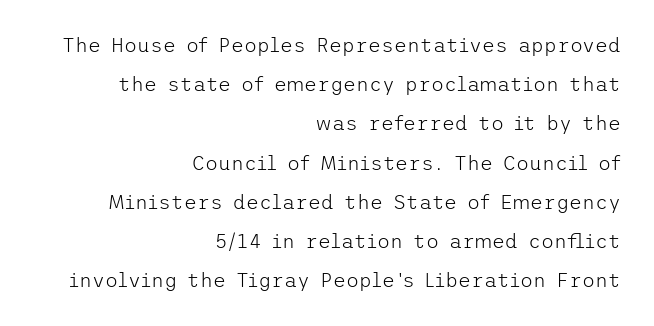
The image shows 20 px text type, upright; set right-aligned, loose line spacing (1.96x), normal letter spacing, not underlined.
